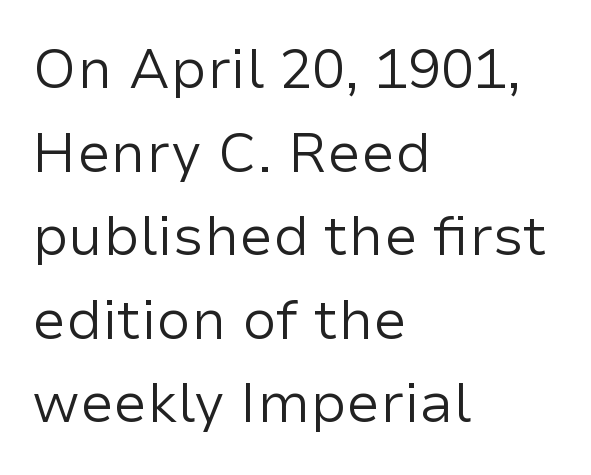
The image shows 55 px regular-weight sans-serif type, upright; set left-aligned, normal line spacing (1.52x), normal letter spacing, not underlined; low stroke contrast and a medium x-height.
